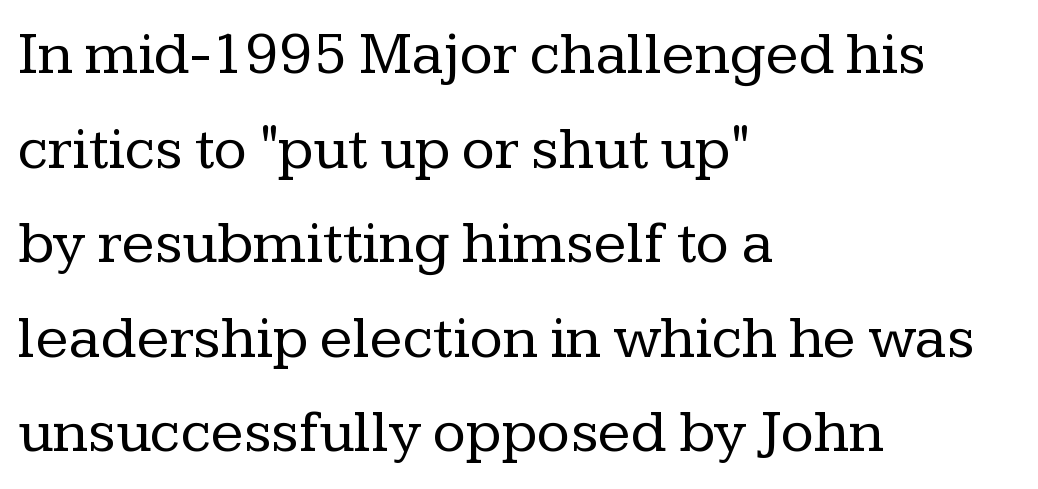
{"serif": "yes", "italic": "no", "bold": "no", "weight": "regular", "width": "normal", "stroke_contrast": "low", "x_height": "medium", "monospaced": "no", "underline": "no", "align": "left", "line_spacing": "normal", "line_spacing_ratio": 1.55, "letter_spacing": "normal", "letter_spacing_em": 0.0, "glyph_px": 61}
